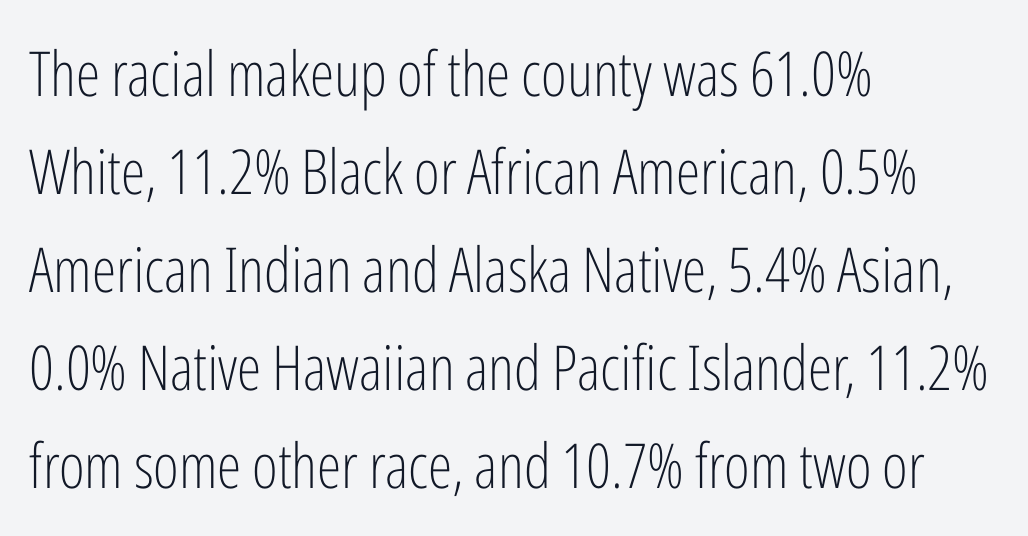
Q: Is the text bold? A: No.
Q: Is the text italic (slanted)? A: No, it is upright.
Q: Is the typeface a serif or a sans-serif typeface? A: Sans-serif.
Q: Is the text underlined? A: No.
Q: How is the paragraph aligned? A: Left-aligned.
Q: Is the spacing between letters normal or unusually wide? A: Normal.
Q: Is the spacing between lines tight, normal or loose? A: Normal.
Q: Width (condensed, normal, or wide)? A: Condensed.
Q: Stroke contrast? A: Low.
Q: x-height? A: Medium.
Q: Monospaced? A: No.
